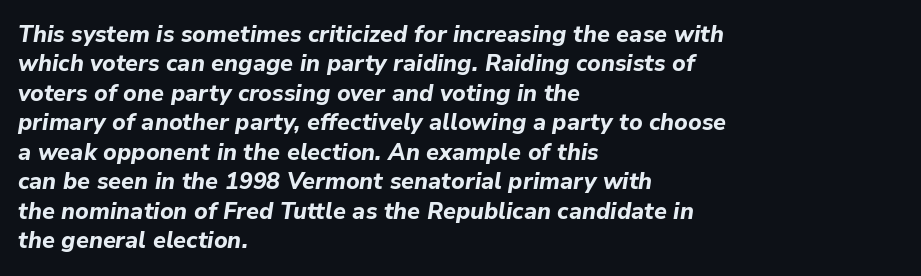
Is the block centered? No — it sits flush against the left margin. You'd pick this weight for a headline — it's a proper bold. An italicized treatment has been applied to the whole sample. Reading down the column, the eye jumps a familiar distance to each next line.
